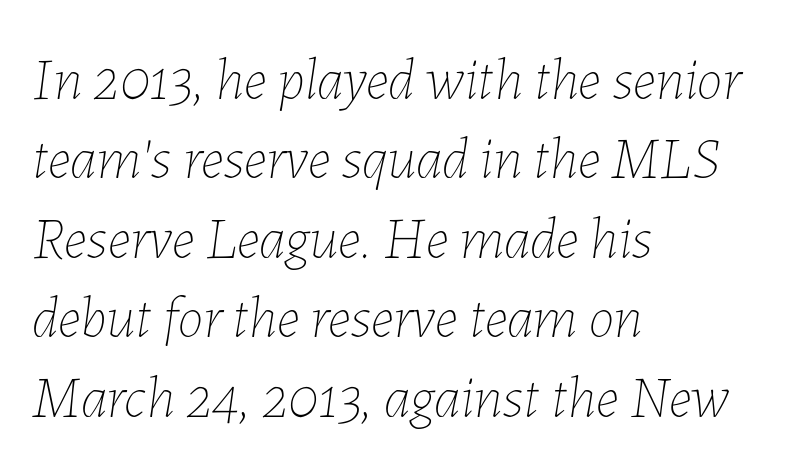
Q: Is the text bold? A: No.
Q: Is the text italic (slanted)? A: Yes, it leans right by about 7 degrees.
Q: Is the text underlined? A: No.
Q: How is the paragraph aligned? A: Left-aligned.
Q: Is the spacing between letters normal or unusually wide? A: Normal.
Q: Is the spacing between lines tight, normal or loose? A: Normal.
Q: Width (condensed, normal, or wide)? A: Normal.
Q: Stroke contrast? A: Low.
Q: x-height? A: Medium.
Q: Monospaced? A: No.
